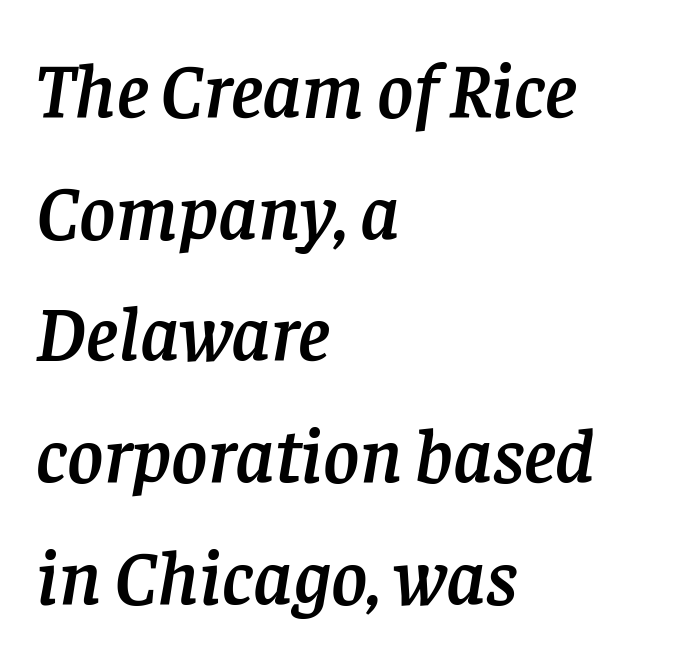
{"serif": "yes", "italic": "yes", "lean": "right", "slant_degrees": 8, "width": "normal", "stroke_contrast": "low", "x_height": "large", "monospaced": "no", "underline": "no", "align": "left", "line_spacing": "normal", "line_spacing_ratio": 1.56, "letter_spacing": "normal", "letter_spacing_em": 0.0, "glyph_px": 78}
